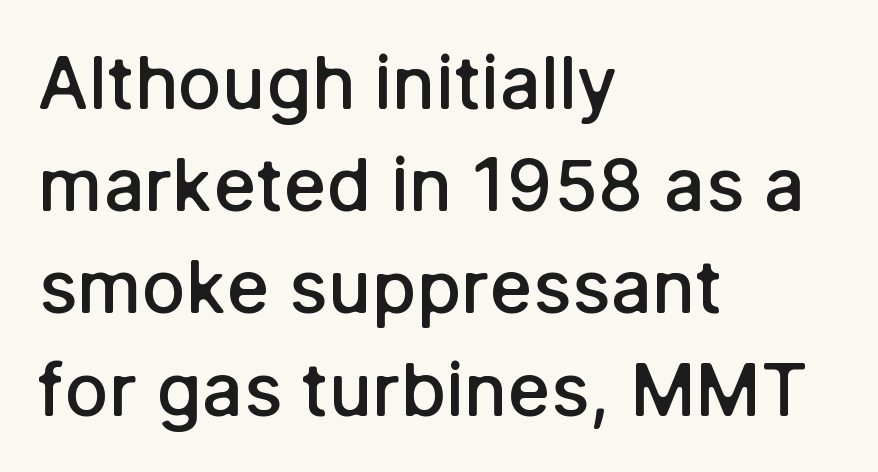
Look at the stroke-to-counter ratio: somewhat heavy, a semibold. Is there much room between lines? A standard amount, neither cramped nor airy. The typography opts for an upright posture over an oblique one. Character widths vary here, with narrow letters taking less room than wide ones.
